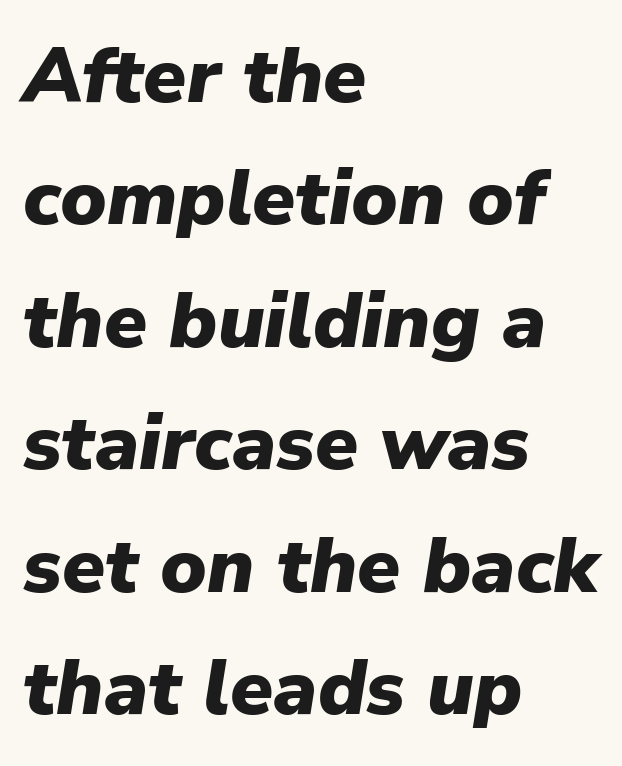
The horizontal fit of the characters is conventional and even. Caption: multi-line text, flush left, ragged right. Bare-footed words on every line. Baseline-to-baseline distance is the conventional proportion of letter height. Note the varied advance widths — an 'i' is clearly narrower than an 'm'.
